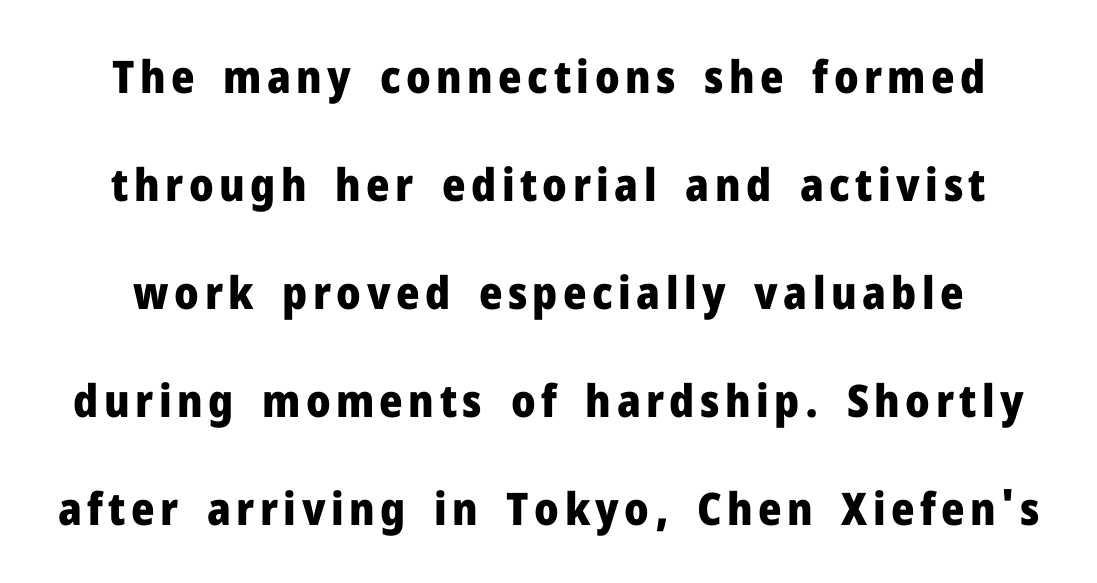
Q: Is the text bold? A: Yes.
Q: Is the text italic (slanted)? A: No, it is upright.
Q: Is the typeface a serif or a sans-serif typeface? A: Sans-serif.
Q: Is the text underlined? A: No.
Q: Is the spacing between lines tight, normal or loose? A: Loose.
Q: Width (condensed, normal, or wide)? A: Normal.
Q: Stroke contrast? A: Low.
Q: x-height? A: Medium.
Q: Monospaced? A: No.
